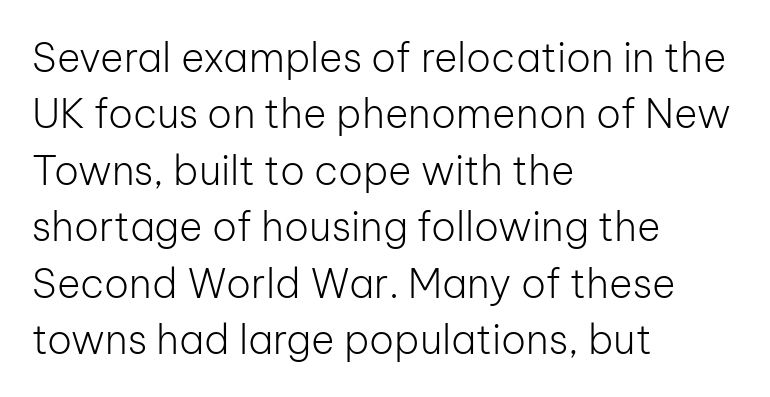
Q: Is the text bold? A: No.
Q: Is the text italic (slanted)? A: No, it is upright.
Q: Is the typeface a serif or a sans-serif typeface? A: Sans-serif.
Q: Is the text underlined? A: No.
Q: How is the paragraph aligned? A: Left-aligned.
Q: Is the spacing between letters normal or unusually wide? A: Normal.
Q: Is the spacing between lines tight, normal or loose? A: Normal.
Q: Width (condensed, normal, or wide)? A: Normal.
Q: Stroke contrast? A: Low.
Q: x-height? A: Medium.
Q: Monospaced? A: No.
